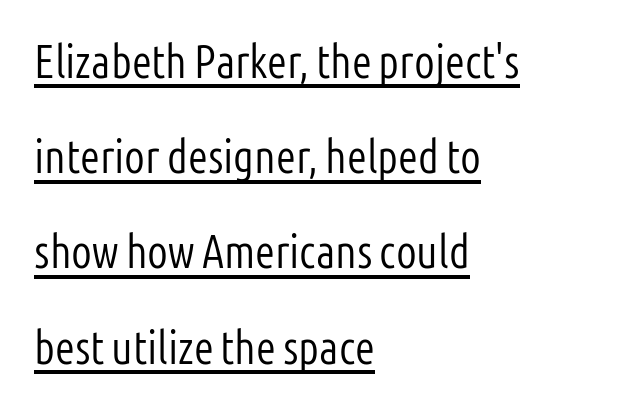
The image shows 46 px light, condensed sans-serif type, upright; set left-aligned, loose line spacing (2.07x), normal letter spacing, underlined; low stroke contrast and a medium x-height.
